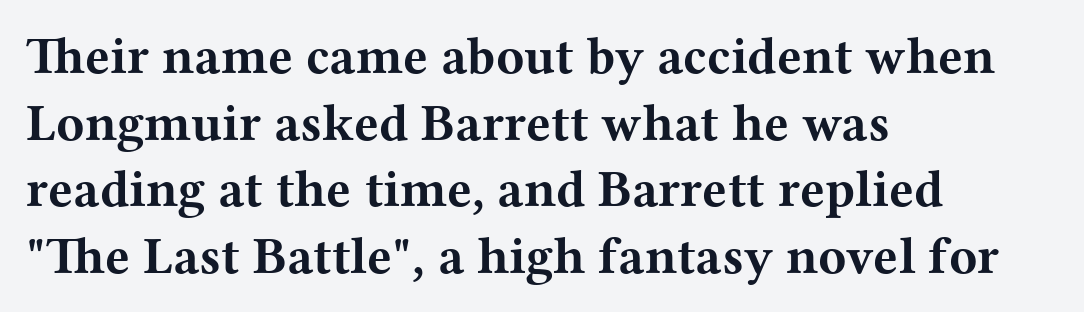
The image shows 52 px bold, wide serif type, upright; set left-aligned, normal line spacing (1.28x), normal letter spacing, not underlined; medium stroke contrast and a medium x-height.
